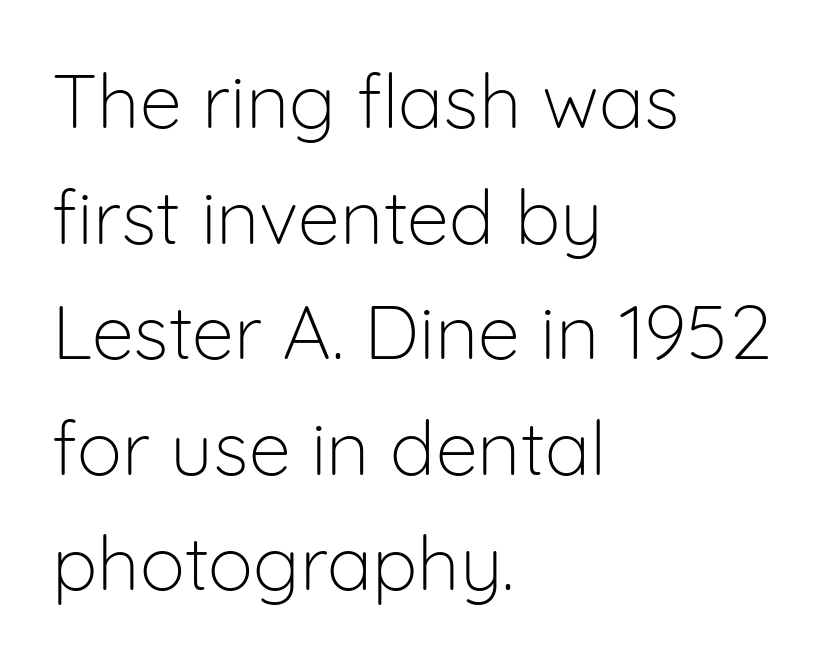
The image shows 76 px light sans-serif type, upright; set left-aligned, normal line spacing (1.52x), normal letter spacing, not underlined; low stroke contrast and a medium x-height.
